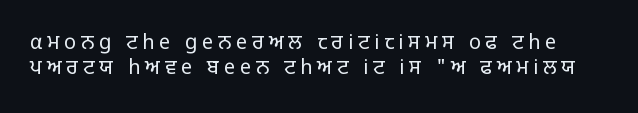
The image shows 20 px text type, upright; set line spacing 1.23x, unusually wide letter spacing (+0.24 em), not underlined.
